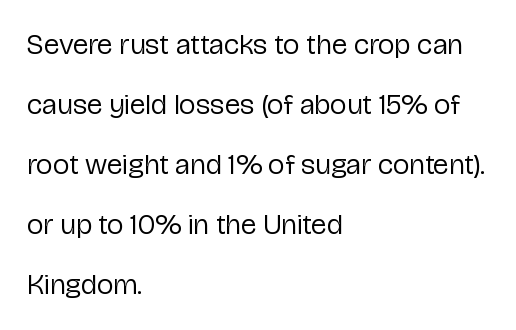
The image shows 29 px regular-weight sans-serif type, upright; set left-aligned, loose line spacing (2.07x), normal letter spacing, not underlined; low stroke contrast and a medium x-height.
